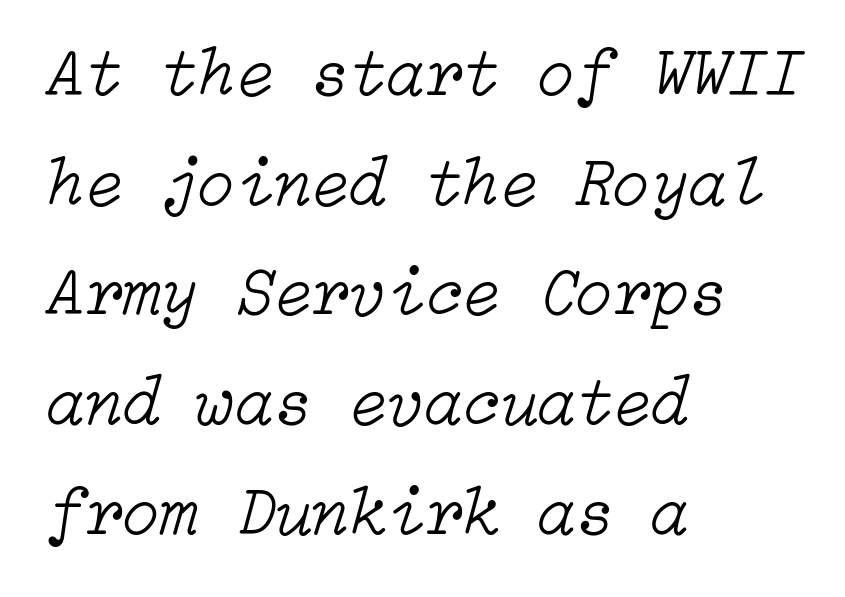
Lines of text with bare space underneath. Compared with a centered layout, this one pins lines to the left instead. Is this a heavy cut? Hardly; it is regular or lighter. The face used here has a pronounced slope to its letters.
